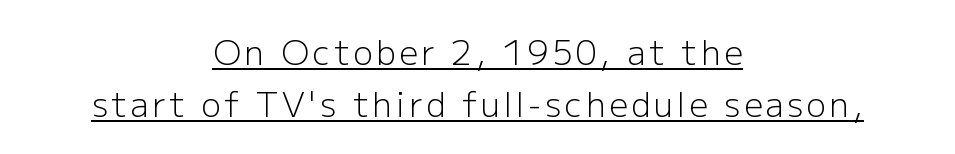
Teacher's note: observe the equal gaps on both sides — that is centered alignment. The rendering shows plain stroke endings on the letterforms — a sans-serif design. Upright lettering throughout. A normal amount of white space separates one row of letters from the next.
